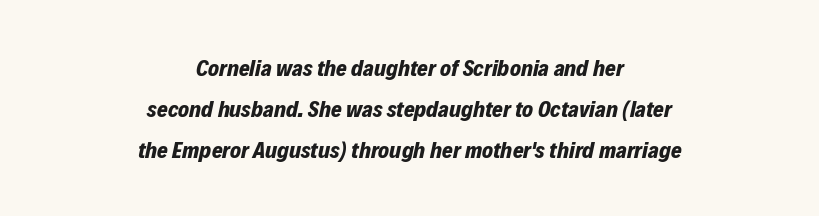
The glyphs have the mass of a bold cut. Unmarked baselines from the first word to the last. The typography opts for an oblique posture over an upright one. Typeset on center — no edge is straight. Inter-character spacing is left at the font's built-in metrics.
